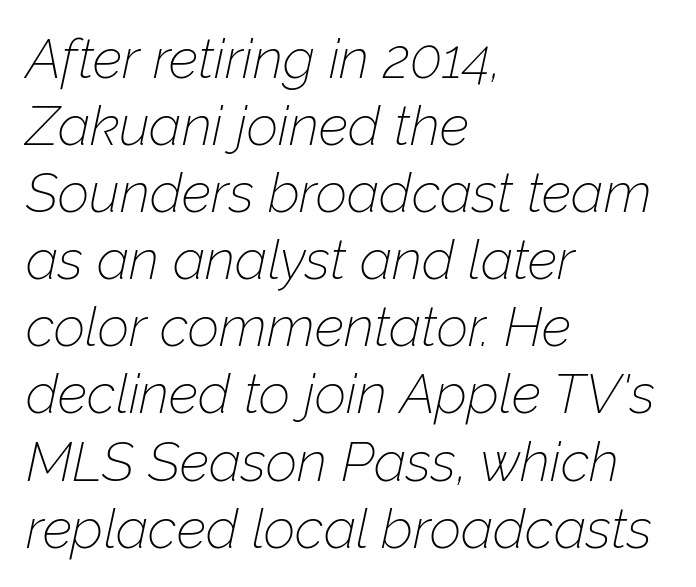
The image shows 55 px thin type, italic (leaning right); set left-aligned, line spacing 1.22x, normal letter spacing, not underlined; low stroke contrast and a medium x-height.
